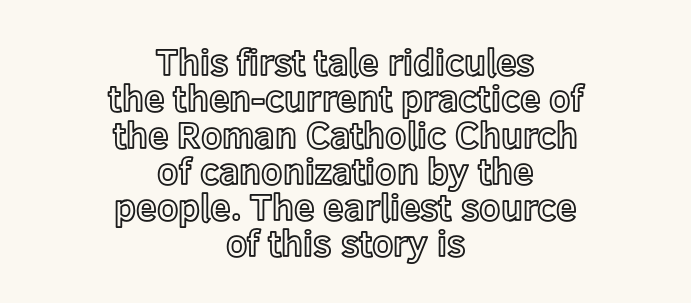
Q: Is the text italic (slanted)? A: No, it is upright.
Q: Is the text underlined? A: No.
Q: How is the paragraph aligned? A: Centered.
Q: Is the spacing between letters normal or unusually wide? A: Normal.
Q: Is the spacing between lines tight, normal or loose? A: Tight.
Q: Width (condensed, normal, or wide)? A: Normal.
Q: x-height? A: Medium.
Q: Monospaced? A: No.
